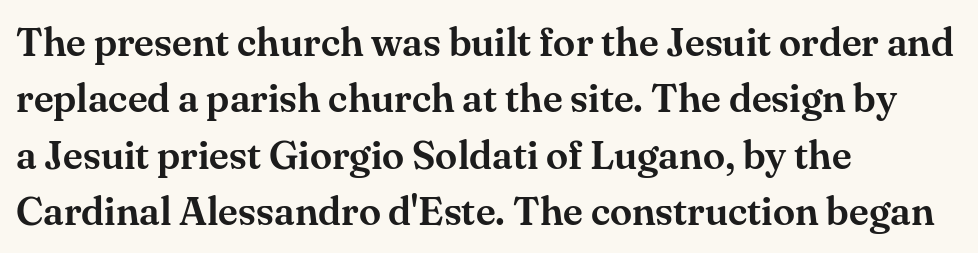
Compared with typical paragraphs, the rows here are spaced about the same. Posture: straight, roman, zero tilt. Letters rest on an invisible, unmarked baseline. Do the characters align in a grid? No, the font is proportional. Notice how the passage keeps a crisp vertical edge on the left only.
